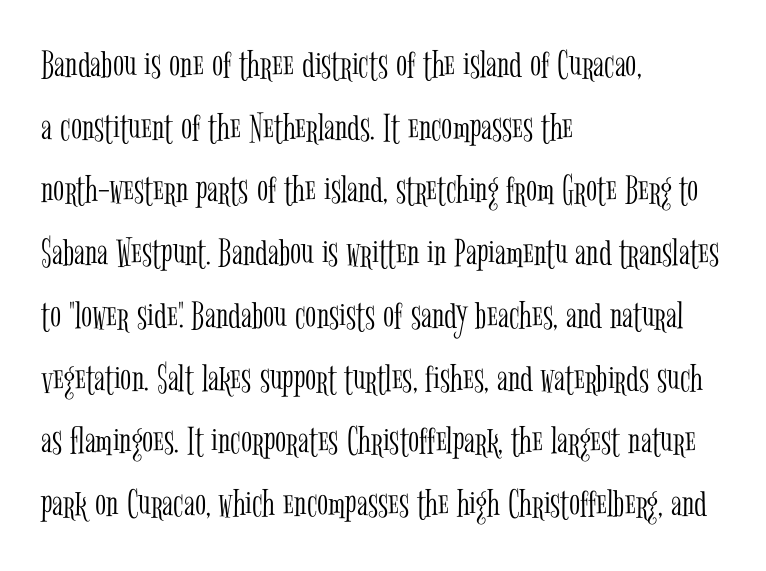
Q: Is the text bold? A: No.
Q: Is the text italic (slanted)? A: No, it is upright.
Q: Is the typeface a serif or a sans-serif typeface? A: Serif.
Q: Is the text underlined? A: No.
Q: How is the paragraph aligned? A: Left-aligned.
Q: Is the spacing between letters normal or unusually wide? A: Normal.
Q: Is the spacing between lines tight, normal or loose? A: Normal.
Q: Width (condensed, normal, or wide)? A: Condensed.
Q: Stroke contrast? A: Low.
Q: x-height? A: Medium.
Q: Monospaced? A: No.
